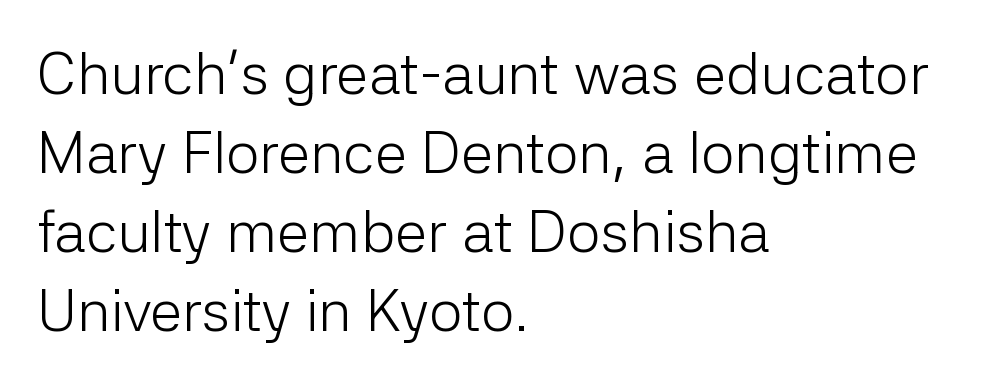
Q: Is the text bold? A: No.
Q: Is the text italic (slanted)? A: No, it is upright.
Q: Is the typeface a serif or a sans-serif typeface? A: Sans-serif.
Q: Is the text underlined? A: No.
Q: How is the paragraph aligned? A: Left-aligned.
Q: Is the spacing between letters normal or unusually wide? A: Normal.
Q: Is the spacing between lines tight, normal or loose? A: Normal.
Q: Width (condensed, normal, or wide)? A: Normal.
Q: Stroke contrast? A: Low.
Q: x-height? A: Medium.
Q: Monospaced? A: No.
